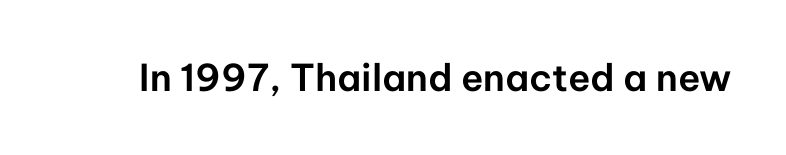
{"serif": "no", "italic": "no", "width": "normal", "stroke_contrast": "low", "x_height": "medium", "monospaced": "no", "underline": "no", "letter_spacing": "normal", "letter_spacing_em": 0.0, "glyph_px": 37}
